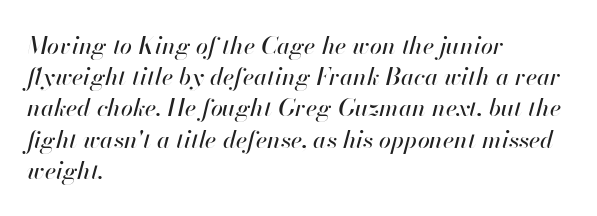
Q: Is the text italic (slanted)? A: Yes, it leans right by about 13 degrees.
Q: Is the text underlined? A: No.
Q: How is the paragraph aligned? A: Left-aligned.
Q: Is the spacing between letters normal or unusually wide? A: Normal.
Q: Is the spacing between lines tight, normal or loose? A: Normal.
